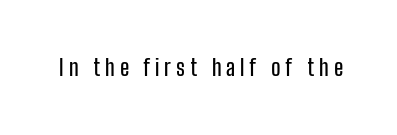
{"italic": "no", "underline": "no", "letter_spacing": "wide", "letter_spacing_em": 0.22, "glyph_px": 22}
